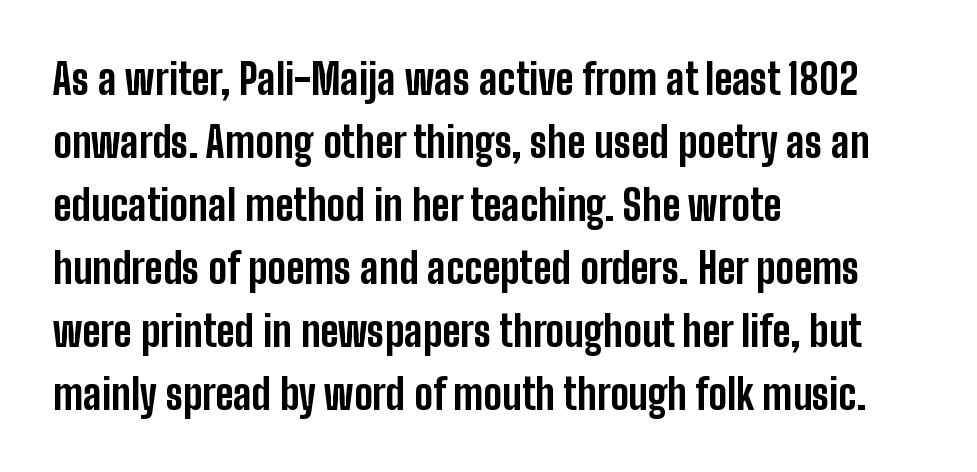
Q: Is the text bold? A: Yes.
Q: Is the text italic (slanted)? A: No, it is upright.
Q: Is the typeface a serif or a sans-serif typeface? A: Sans-serif.
Q: Is the text underlined? A: No.
Q: How is the paragraph aligned? A: Left-aligned.
Q: Is the spacing between letters normal or unusually wide? A: Normal.
Q: Is the spacing between lines tight, normal or loose? A: Normal.
Q: Width (condensed, normal, or wide)? A: Condensed.
Q: Stroke contrast? A: Low.
Q: x-height? A: Medium.
Q: Monospaced? A: No.
